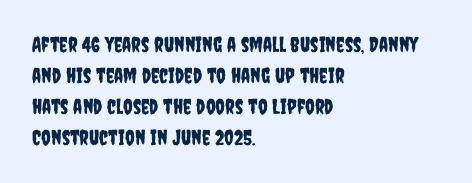
Q: Is the text italic (slanted)? A: No, it is upright.
Q: Is the text underlined? A: No.
Q: How is the paragraph aligned? A: Left-aligned.
Q: Is the spacing between letters normal or unusually wide? A: Normal.
Q: Is the spacing between lines tight, normal or loose? A: Normal.
